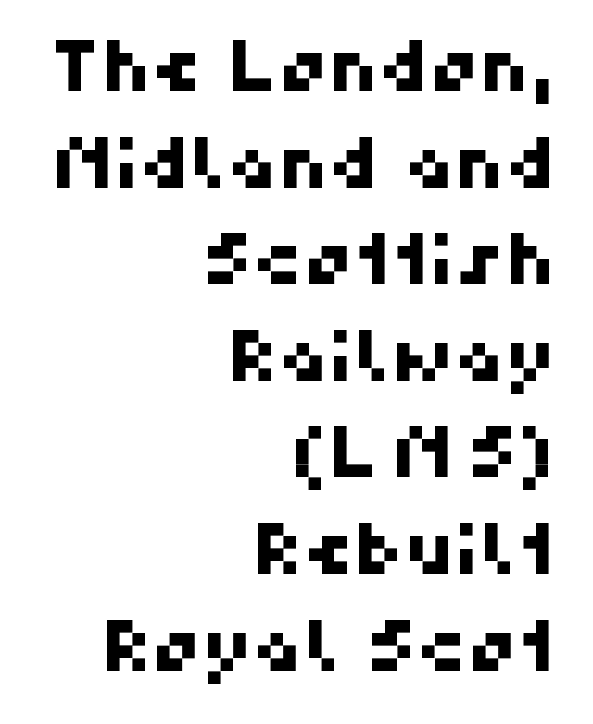
Q: Is the typeface a serif or a sans-serif typeface? A: Sans-serif.
Q: Is the text underlined? A: No.
Q: How is the paragraph aligned? A: Right-aligned.
Q: Is the spacing between letters normal or unusually wide? A: Normal.
Q: Is the spacing between lines tight, normal or loose? A: Normal.
Q: Width (condensed, normal, or wide)? A: Normal.
Q: Stroke contrast? A: High.
Q: x-height? A: Medium.
Q: Monospaced? A: No.
